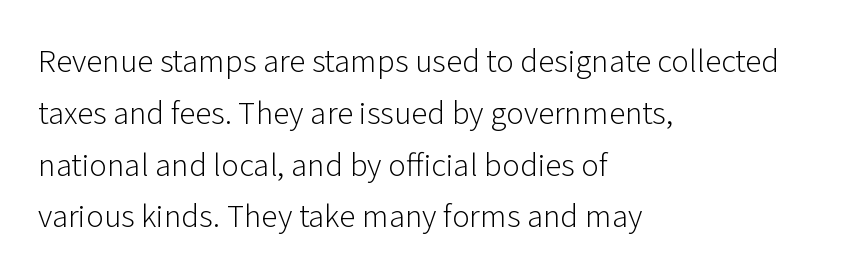
{"serif": "no", "italic": "no", "bold": "no", "weight": "light", "width": "normal", "stroke_contrast": "low", "x_height": "medium", "monospaced": "no", "underline": "no", "align": "left", "line_spacing": "normal", "line_spacing_ratio": 1.57, "letter_spacing": "normal", "letter_spacing_em": 0.0, "glyph_px": 33}
